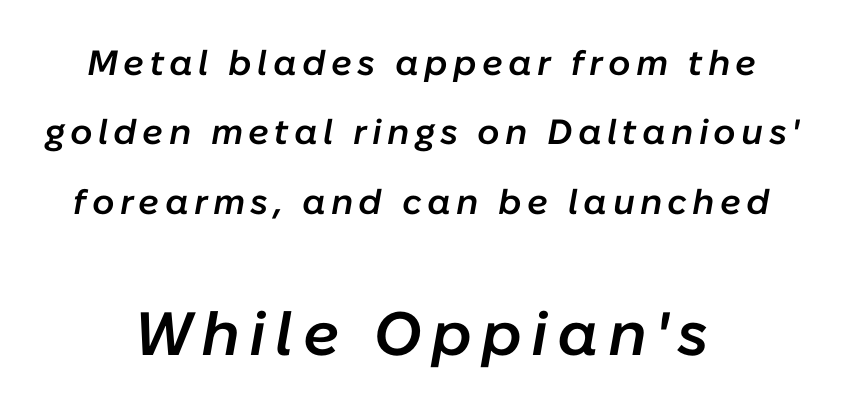
Q: Is the text bold? A: Semi-bold.
Q: Is the text italic (slanted)? A: Yes, it leans right by about 10 degrees.
Q: Is the text underlined? A: No.
Q: How is the paragraph aligned? A: Centered.
Q: Is the spacing between lines tight, normal or loose? A: Loose.
Q: Which block of text is set in a larger size, the first (top) or the second (bottom)? A: The second (bottom) one.
Q: Width (condensed, normal, or wide)? A: Normal.
Q: Stroke contrast? A: Low.
Q: x-height? A: Medium.
Q: Monospaced? A: No.
